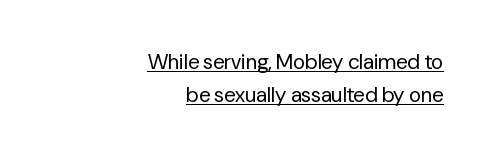
Q: Is the text bold? A: No.
Q: Is the text italic (slanted)? A: No, it is upright.
Q: Is the text underlined? A: Yes.
Q: How is the paragraph aligned? A: Right-aligned.
Q: Is the spacing between letters normal or unusually wide? A: Normal.
Q: Is the spacing between lines tight, normal or loose? A: Normal.
